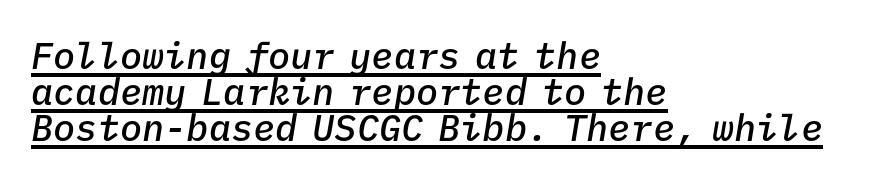
{"italic": "yes", "lean": "right", "slant_degrees": 9, "bold": "semi", "weight": "semibold", "width": "normal", "stroke_contrast": "low", "x_height": "medium", "monospaced": "yes", "underline": "yes", "align": "left", "line_spacing": "tight", "line_spacing_ratio": 0.97, "letter_spacing": "normal", "letter_spacing_em": 0.0, "glyph_px": 37}
